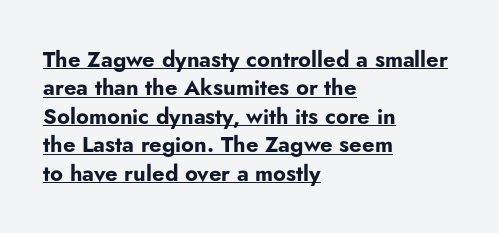
A rule runs beneath these lines of type. The paragraph has a hard left edge and a soft right edge. Inter-character spacing is left at the font's built-in metrics. Regular leading. The letters stand straight up with perfectly vertical stems.
